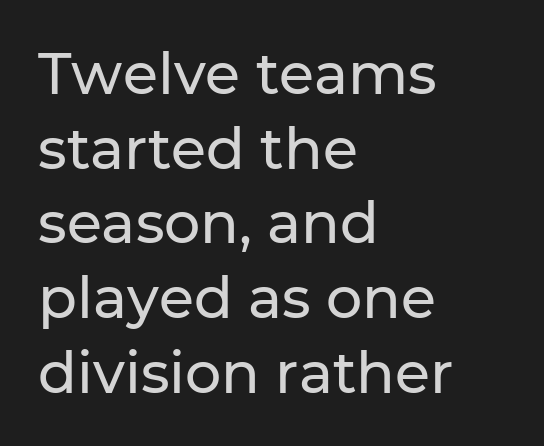
Where is the straight margin? On the left. Just letters on the line, the space beneath them empty. A typesetter would call this proportional, since set widths differ per character. Default kerning and tracking; the words read as compact shapes.
